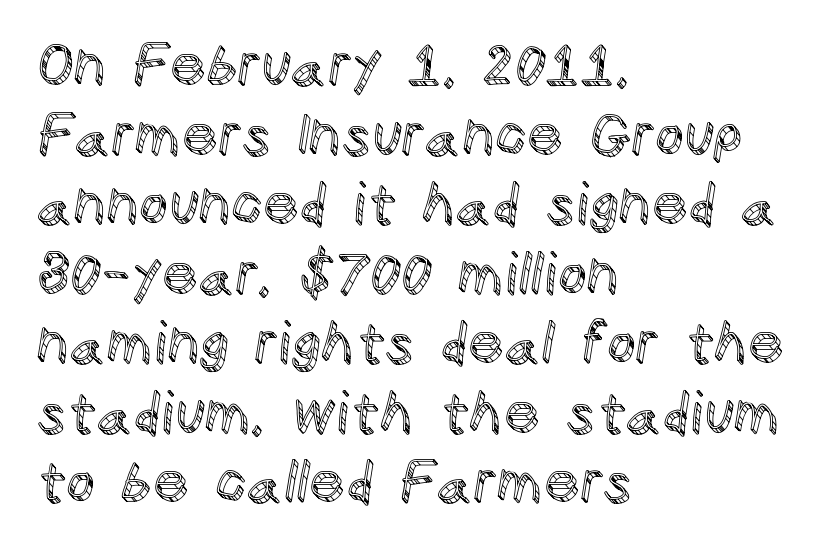
Plain, unruled lines of type. Do the characters align in a grid? No, the font is proportional. What stands out about the letter spacing? Nothing — it is the standard amount. Notice how the passage keeps a crisp vertical edge on the left only.
